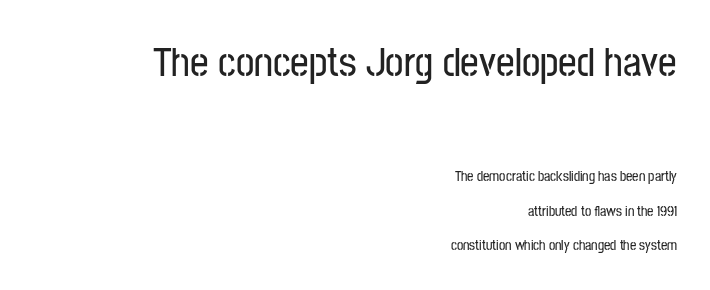
{"serif": "no", "italic": "no", "width": "condensed", "stroke_contrast": "low", "x_height": "medium", "monospaced": "no", "underline": "no", "align": "right", "line_spacing": "loose", "line_spacing_ratio": 2.45, "letter_spacing": "normal", "letter_spacing_em": 0.0, "larger_block": "first", "size_ratio": 2.93, "glyph_px": 41}
